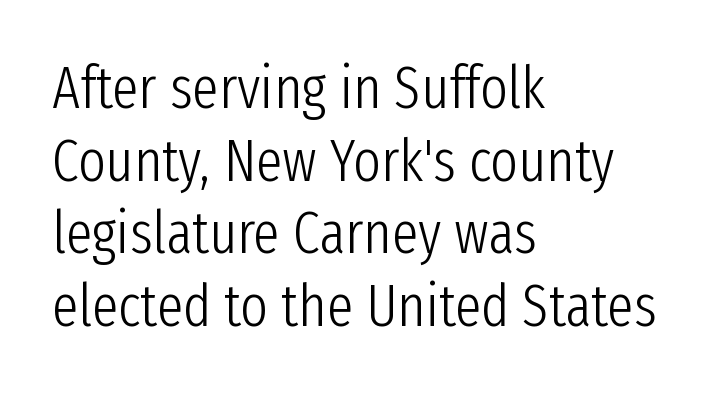
Q: Is the text bold? A: No.
Q: Is the text italic (slanted)? A: No, it is upright.
Q: Is the typeface a serif or a sans-serif typeface? A: Sans-serif.
Q: Is the text underlined? A: No.
Q: How is the paragraph aligned? A: Left-aligned.
Q: Is the spacing between letters normal or unusually wide? A: Normal.
Q: Width (condensed, normal, or wide)? A: Condensed.
Q: Stroke contrast? A: Low.
Q: x-height? A: Medium.
Q: Monospaced? A: No.
